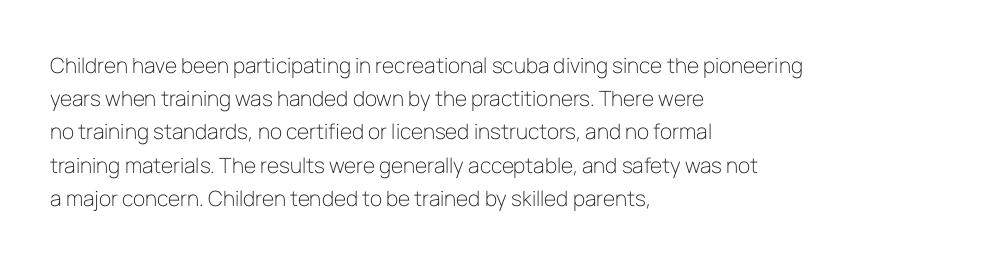
The image shows 21 px text type, upright; set left-aligned, normal line spacing (1.58x), normal letter spacing, not underlined.
